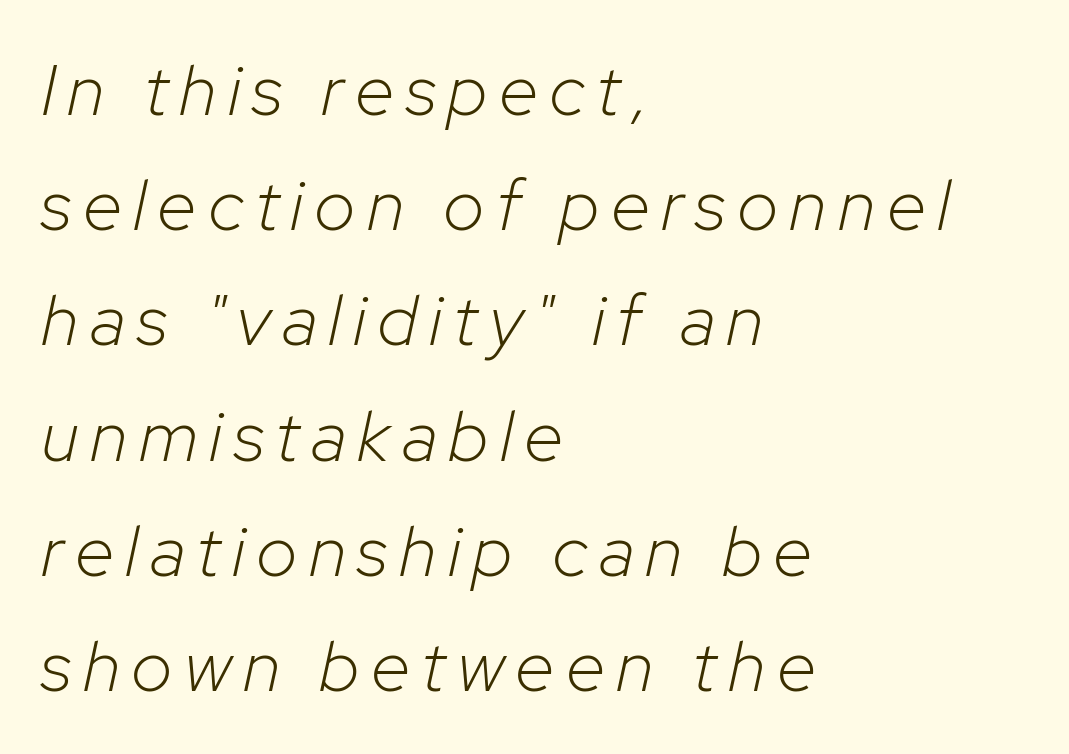
The image shows 72 px light type, italic (leaning right); set left-aligned, normal line spacing (1.6x), not underlined; low stroke contrast and a medium x-height.
